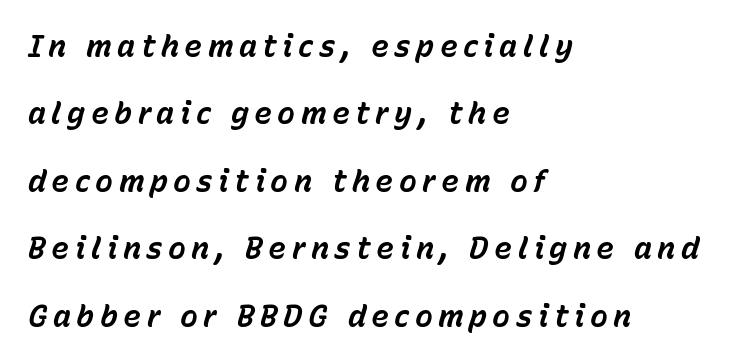
{"italic": "yes", "lean": "right", "slant_degrees": 15, "bold": "yes", "weight": "bold", "width": "normal", "stroke_contrast": "low", "x_height": "medium", "monospaced": "no", "underline": "no", "align": "left", "line_spacing": "loose", "line_spacing_ratio": 2.25, "glyph_px": 30}
